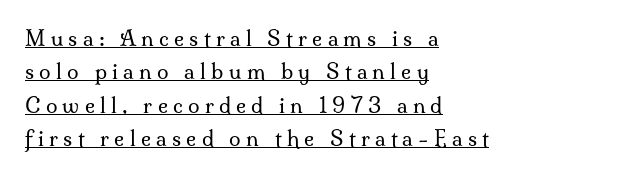
Q: Is the text bold? A: No.
Q: Is the text italic (slanted)? A: No, it is upright.
Q: Is the text underlined? A: Yes.
Q: How is the paragraph aligned? A: Left-aligned.
Q: Is the spacing between letters normal or unusually wide? A: Unusually wide.
Q: Is the spacing between lines tight, normal or loose? A: Normal.
